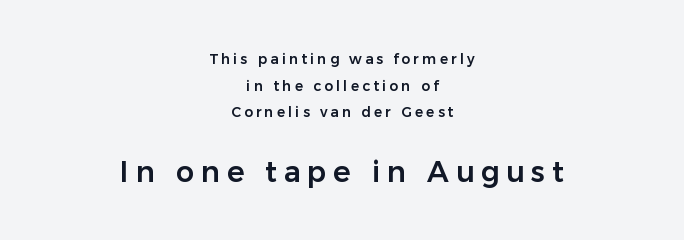
The image shows 29 px sans-serif type, upright; set centered, loose line spacing (1.9x), unusually wide letter spacing (+0.22 em), not underlined; the second (bottom) block is 2.07x larger; low stroke contrast and a medium x-height.
